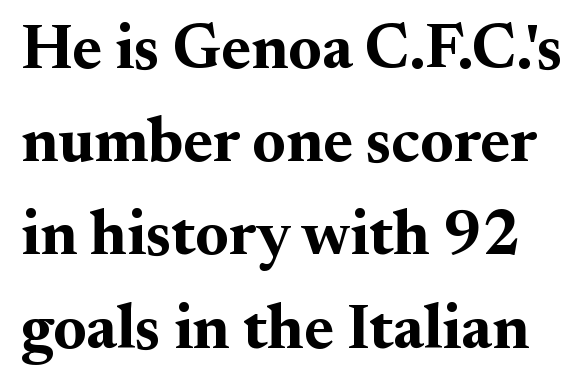
Q: Is the text bold? A: Yes.
Q: Is the text italic (slanted)? A: No, it is upright.
Q: Is the typeface a serif or a sans-serif typeface? A: Serif.
Q: Is the text underlined? A: No.
Q: Is the spacing between letters normal or unusually wide? A: Normal.
Q: Is the spacing between lines tight, normal or loose? A: Normal.
Q: Width (condensed, normal, or wide)? A: Normal.
Q: Stroke contrast? A: Medium.
Q: x-height? A: Small.
Q: Monospaced? A: No.
